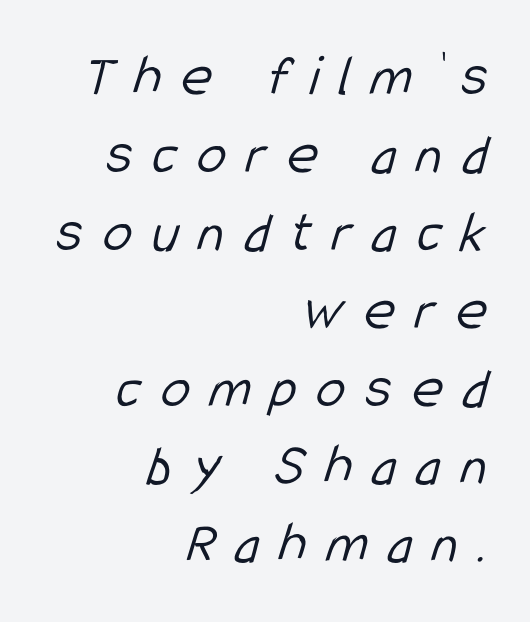
The image shows 59 px light, condensed sans-serif type; set right-aligned, normal line spacing (1.32x), unusually wide letter spacing (+0.34 em), not underlined; low stroke contrast and a medium x-height.
